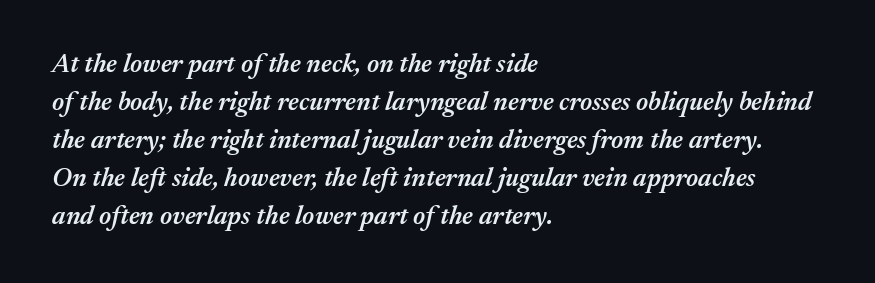
Q: Is the text bold? A: Semi-bold.
Q: Is the text italic (slanted)? A: Yes, it leans right by about 17 degrees.
Q: Is the text underlined? A: No.
Q: How is the paragraph aligned? A: Left-aligned.
Q: Is the spacing between letters normal or unusually wide? A: Normal.
Q: Is the spacing between lines tight, normal or loose? A: Normal.
